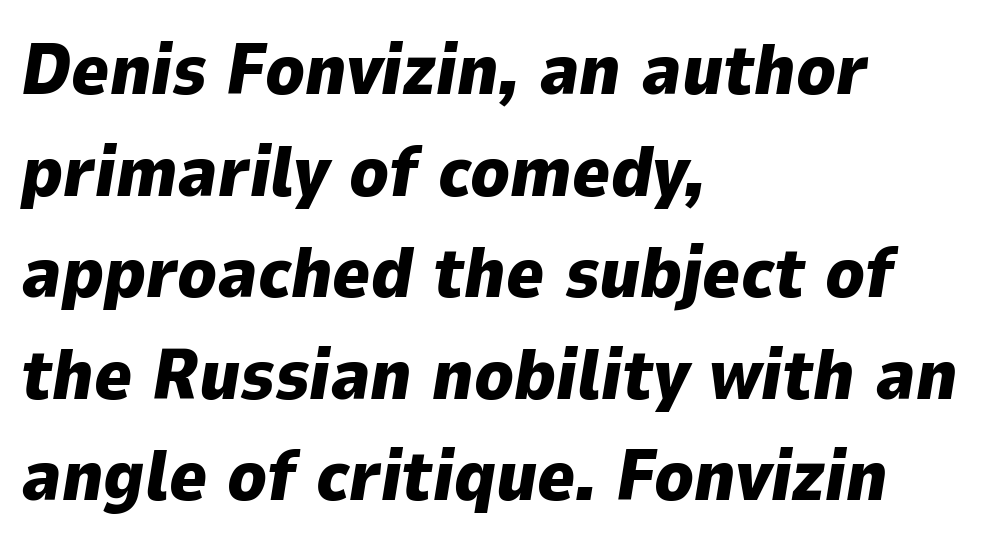
{"italic": "yes", "lean": "right", "slant_degrees": 9, "bold": "yes", "weight": "heavy", "width": "normal", "stroke_contrast": "low", "x_height": "medium", "monospaced": "no", "underline": "no", "align": "left", "line_spacing": "normal", "line_spacing_ratio": 1.41, "letter_spacing": "normal", "letter_spacing_em": 0.0, "glyph_px": 72}
